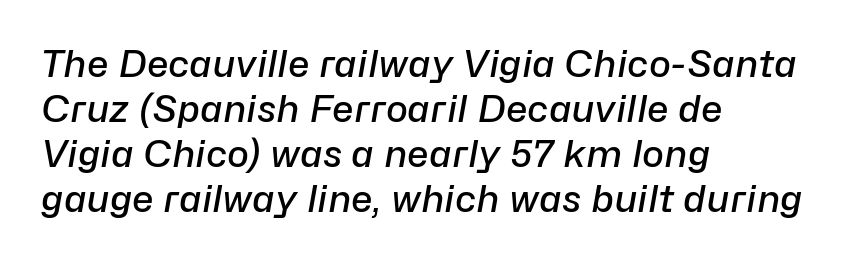
{"italic": "yes", "lean": "right", "slant_degrees": 10, "bold": "semi", "weight": "semibold", "width": "normal", "stroke_contrast": "low", "x_height": "medium", "monospaced": "no", "underline": "no", "align": "left", "line_spacing_ratio": 1.22, "letter_spacing": "normal", "letter_spacing_em": 0.0, "glyph_px": 37}
